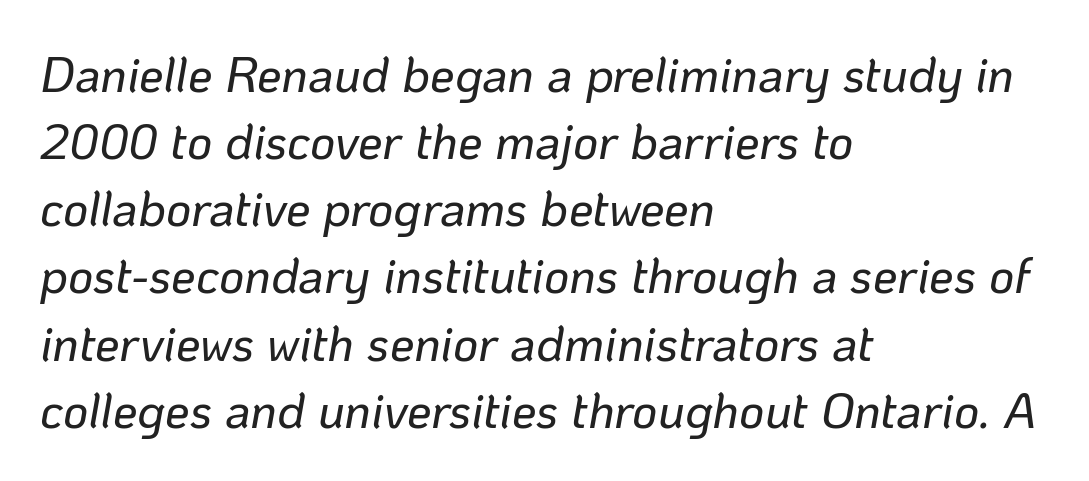
{"italic": "yes", "lean": "right", "slant_degrees": 10, "width": "normal", "stroke_contrast": "low", "x_height": "medium", "monospaced": "no", "underline": "no", "align": "left", "line_spacing": "normal", "line_spacing_ratio": 1.37, "letter_spacing": "normal", "letter_spacing_em": 0.0, "glyph_px": 49}
